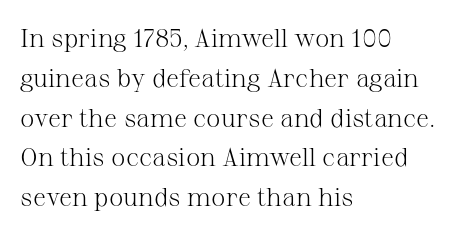
{"italic": "no", "bold": "no", "underline": "no", "align": "left", "line_spacing": "normal", "line_spacing_ratio": 1.53, "letter_spacing": "normal", "letter_spacing_em": 0.0, "glyph_px": 26}
